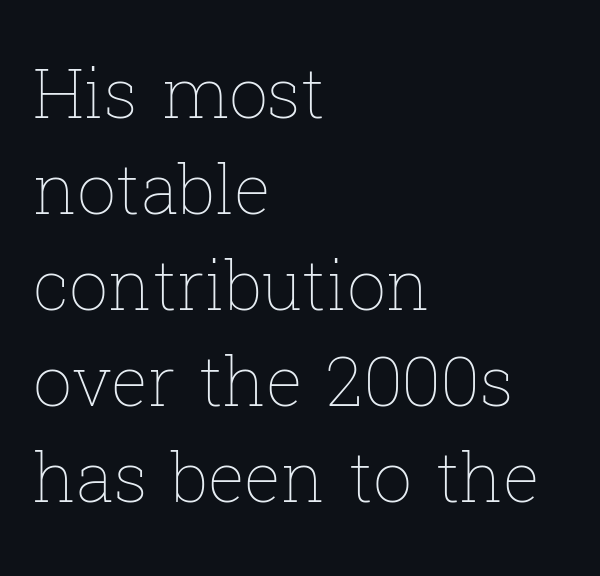
{"italic": "no", "bold": "no", "weight": "thin", "width": "normal", "stroke_contrast": "low", "x_height": "medium", "monospaced": "no", "underline": "no", "align": "left", "line_spacing": "normal", "line_spacing_ratio": 1.39, "letter_spacing": "normal", "letter_spacing_em": 0.0, "glyph_px": 69}
